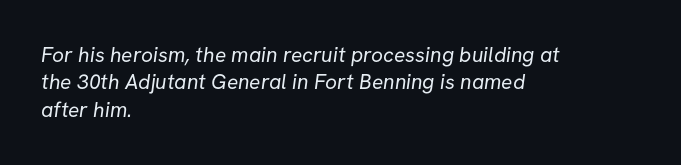
Is there much room between lines? A standard amount, neither cramped nor airy. You could call the tracking neutral — neither tight nor loose. The typesetter chose a ragged-right arrangement here. Only glyphs here, with clear space below each row. The weight would be labelled regular, book, light, or lighter still.
